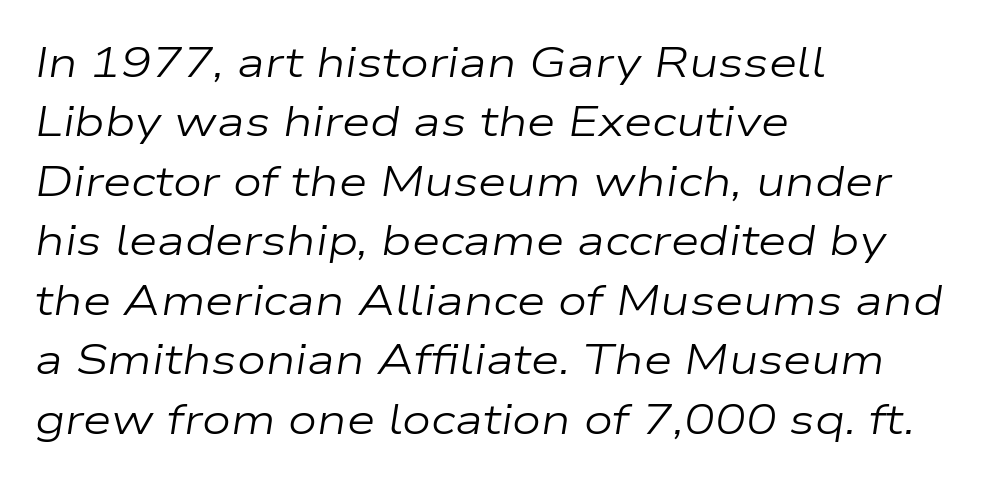
The image shows 41 px regular-weight, wide type, italic (leaning right); set left-aligned, normal line spacing (1.45x), normal letter spacing, not underlined; low stroke contrast and a medium x-height.
